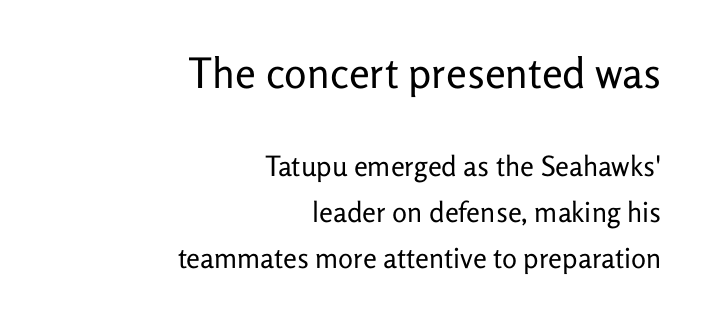
Q: Is the text bold? A: No.
Q: Is the text italic (slanted)? A: No, it is upright.
Q: Is the typeface a serif or a sans-serif typeface? A: Sans-serif.
Q: Is the text underlined? A: No.
Q: How is the paragraph aligned? A: Right-aligned.
Q: Is the spacing between letters normal or unusually wide? A: Normal.
Q: Is the spacing between lines tight, normal or loose? A: Normal.
Q: Which block of text is set in a larger size, the first (top) or the second (bottom)? A: The first (top) one.
Q: Width (condensed, normal, or wide)? A: Normal.
Q: Stroke contrast? A: Low.
Q: x-height? A: Medium.
Q: Monospaced? A: No.
